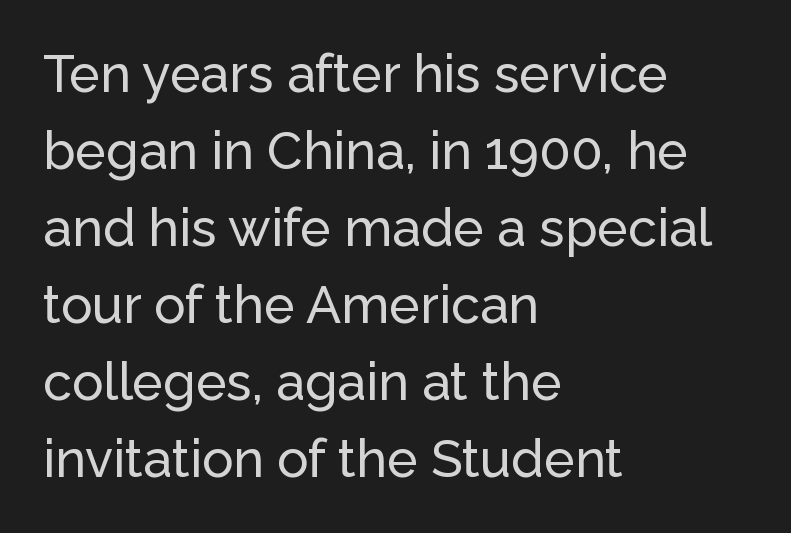
{"serif": "no", "italic": "no", "width": "normal", "stroke_contrast": "low", "x_height": "medium", "monospaced": "no", "underline": "no", "align": "left", "line_spacing": "normal", "line_spacing_ratio": 1.48, "letter_spacing": "normal", "letter_spacing_em": 0.0, "glyph_px": 52}
